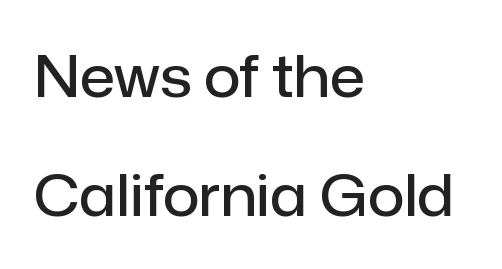
Leftover space on each line is placed entirely after the last word. Strokes here are thickened, but only to semibold level. Observe the absence of serifs on each vertical stroke in this sample. Do the characters align in a grid? No, the font is proportional. The area under the type is left untouched. Style check: upright.
